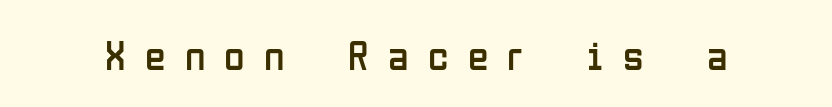
{"serif": "no", "italic": "no", "bold": "no", "weight": "regular", "width": "condensed", "stroke_contrast": "low", "x_height": "medium", "monospaced": "no", "underline": "no", "letter_spacing": "wide", "letter_spacing_em": 0.46, "glyph_px": 42}
